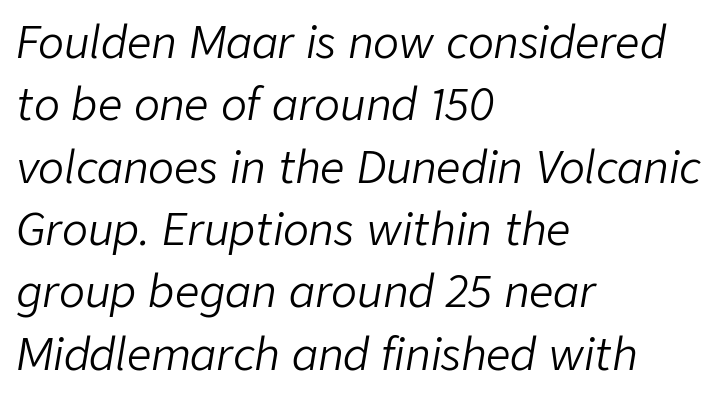
Q: Is the text bold? A: No.
Q: Is the text italic (slanted)? A: Yes, it leans right by about 9 degrees.
Q: Is the text underlined? A: No.
Q: How is the paragraph aligned? A: Left-aligned.
Q: Is the spacing between letters normal or unusually wide? A: Normal.
Q: Is the spacing between lines tight, normal or loose? A: Normal.
Q: Width (condensed, normal, or wide)? A: Normal.
Q: Stroke contrast? A: Low.
Q: x-height? A: Medium.
Q: Monospaced? A: No.
